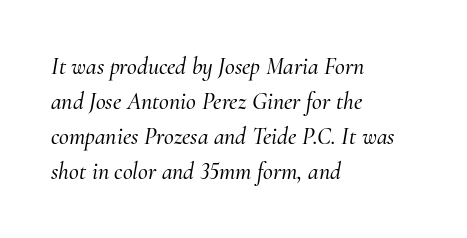
Is the type slanted? Yes — the strokes lean at a clear angle. Horizontal alignment here is leftward, the default for most running prose. Standard letterfit; no display-style spreading of the glyphs. A bare baseline throughout the passage. In terms of leading, this rendering sits right in the middle.
